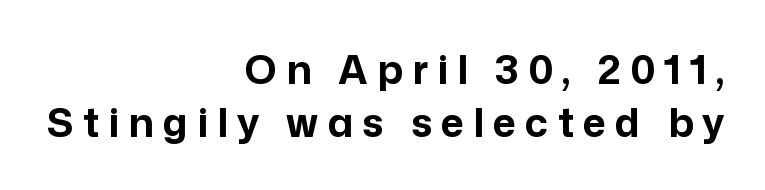
Q: Is the text bold? A: Yes.
Q: Is the text italic (slanted)? A: No, it is upright.
Q: Is the typeface a serif or a sans-serif typeface? A: Sans-serif.
Q: Is the text underlined? A: No.
Q: How is the paragraph aligned? A: Right-aligned.
Q: Is the spacing between letters normal or unusually wide? A: Unusually wide.
Q: Is the spacing between lines tight, normal or loose? A: Normal.
Q: Width (condensed, normal, or wide)? A: Normal.
Q: Stroke contrast? A: Low.
Q: x-height? A: Medium.
Q: Monospaced? A: No.
